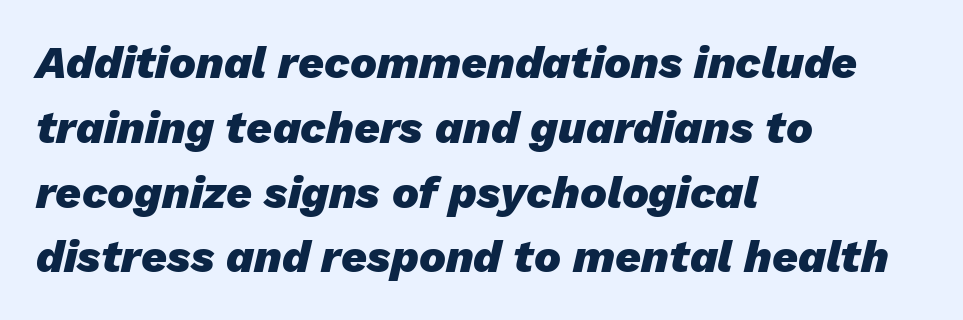
The image shows 45 px heavy type, italic (leaning right); set left-aligned, normal line spacing (1.44x), normal letter spacing, not underlined; low stroke contrast and a medium x-height.
